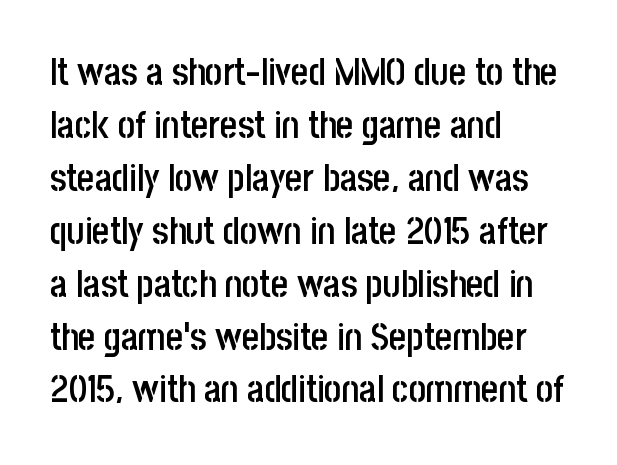
{"serif": "no", "italic": "no", "bold": "semi", "weight": "semibold", "width": "condensed", "stroke_contrast": "low", "x_height": "large", "monospaced": "no", "underline": "no", "align": "left", "line_spacing": "normal", "line_spacing_ratio": 1.43, "letter_spacing": "normal", "letter_spacing_em": 0.0, "glyph_px": 37}
